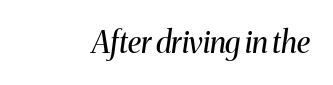
Q: Is the text bold? A: No.
Q: Is the text italic (slanted)? A: Yes, it leans right by about 8 degrees.
Q: Is the typeface a serif or a sans-serif typeface? A: Serif.
Q: Is the text underlined? A: No.
Q: Is the spacing between letters normal or unusually wide? A: Normal.
Q: Width (condensed, normal, or wide)? A: Normal.
Q: Stroke contrast? A: Medium.
Q: x-height? A: Medium.
Q: Monospaced? A: No.
